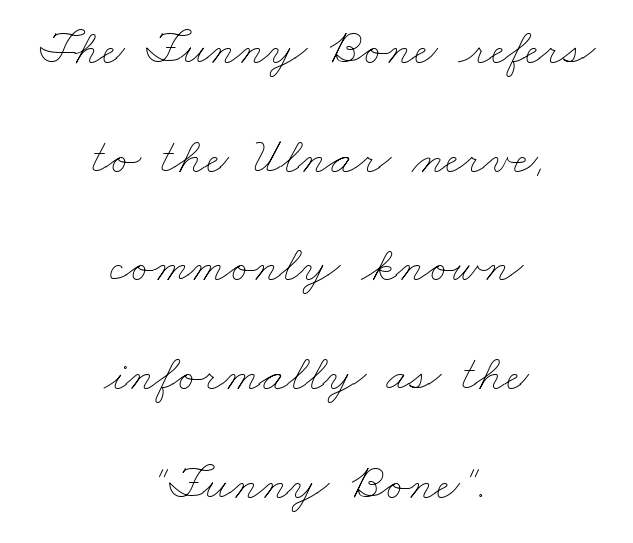
Q: Is the text bold? A: No.
Q: Is the text underlined? A: No.
Q: How is the paragraph aligned? A: Centered.
Q: Is the spacing between letters normal or unusually wide? A: Normal.
Q: Is the spacing between lines tight, normal or loose? A: Loose.
Q: Width (condensed, normal, or wide)? A: Wide.
Q: Stroke contrast? A: Low.
Q: x-height? A: Small.
Q: Monospaced? A: No.
